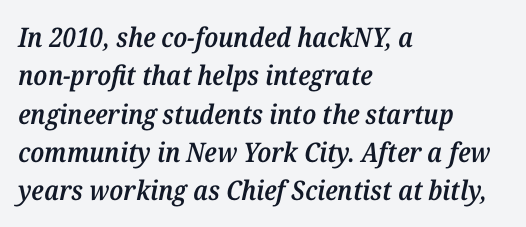
Q: Is the text bold? A: Semi-bold.
Q: Is the text italic (slanted)? A: Yes, it leans right by about 12 degrees.
Q: Is the text underlined? A: No.
Q: How is the paragraph aligned? A: Left-aligned.
Q: Is the spacing between letters normal or unusually wide? A: Normal.
Q: Is the spacing between lines tight, normal or loose? A: Normal.
